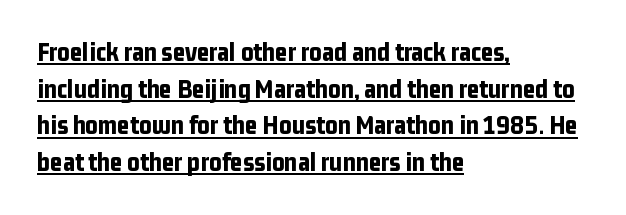
{"italic": "no", "bold": "yes", "underline": "yes", "align": "left", "line_spacing": "normal", "line_spacing_ratio": 1.36, "letter_spacing": "normal", "letter_spacing_em": 0.0, "glyph_px": 27}
